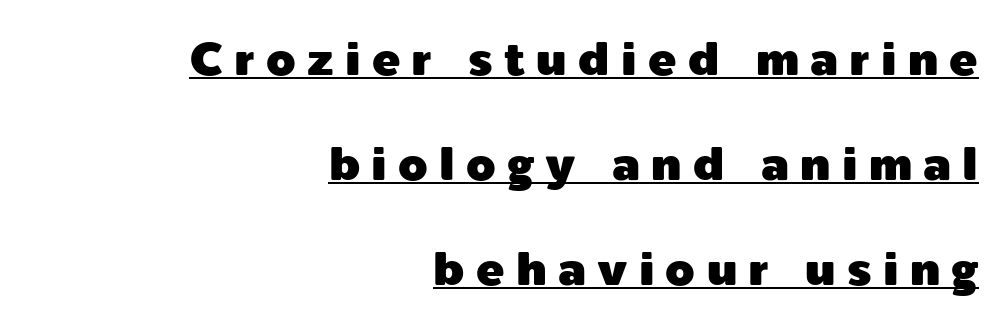
The image shows 47 px sans-serif type, upright; set right-aligned, loose line spacing (2.23x), unusually wide letter spacing (+0.24 em), underlined; a medium x-height.
